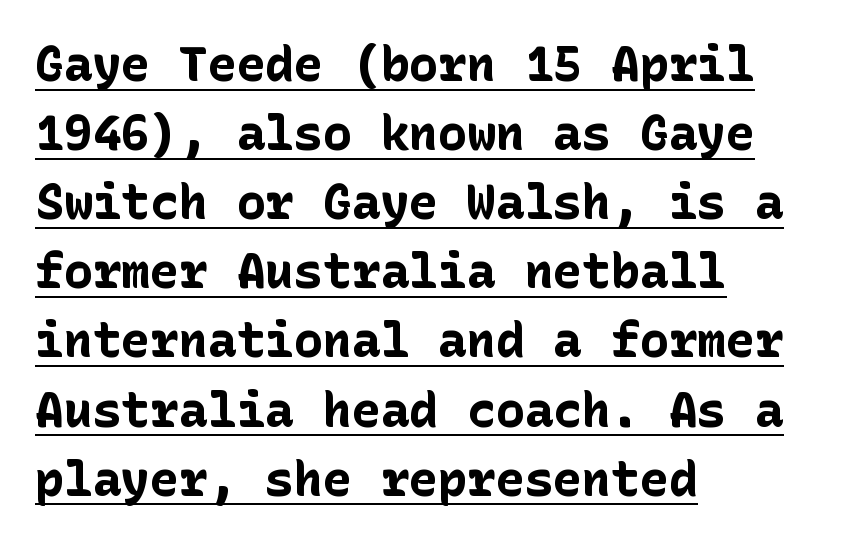
Heft: maximum for text — a bold. No extra tracking has been applied to these lines. The text was rendered using a sans face with plain stroke endings. The passage shown stacks its lines at a standard gap. The type sits square on the baseline with zero lean. If you drew a ruler down the left edge, every line would touch it.
